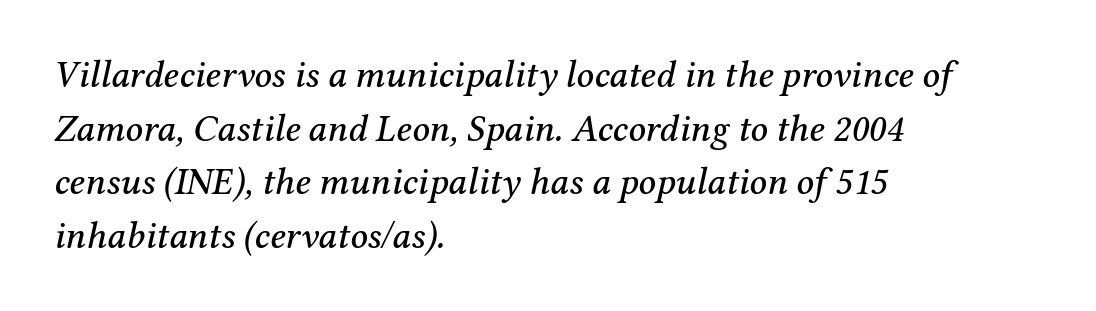
{"serif": "yes", "italic": "yes", "lean": "right", "slant_degrees": 12, "width": "normal", "stroke_contrast": "medium", "x_height": "medium", "monospaced": "no", "underline": "no", "align": "left", "line_spacing": "normal", "line_spacing_ratio": 1.41, "letter_spacing": "normal", "letter_spacing_em": 0.0, "glyph_px": 38}
